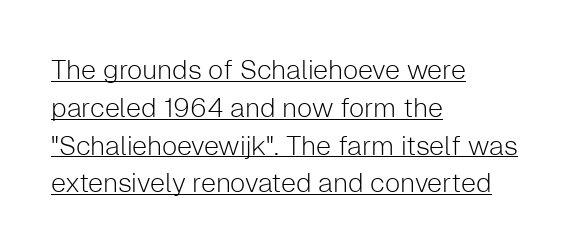
Heft: none added — not bold. Posture: upright roman. Underlining? Definitely there. The ragged edge is on the right, which tells us the setting is flush left. If you measured baseline to baseline, you'd find a middling distance. Nobody touched the tracking dial on this one.
